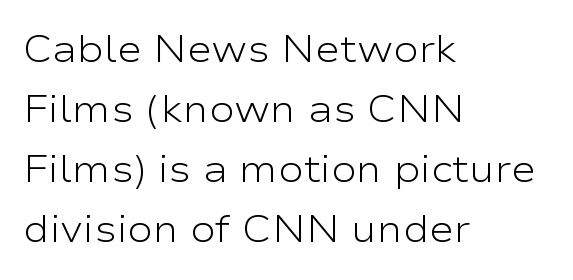
Ascenders rise straight up at ninety degrees. Evenly set lines give the paragraph a standard silhouette. A light-to-regular cut is what we see here. Leftover space on each line is placed entirely after the last word. Here the designer chose a conventional face with non-uniform glyph widths. The gaps between neighbouring characters are ordinary and unremarkable.
